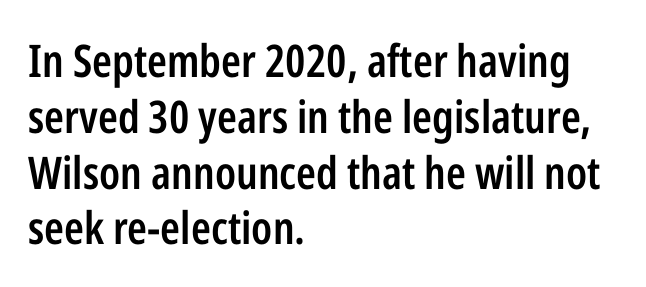
{"serif": "no", "italic": "no", "bold": "semi", "weight": "semibold", "width": "condensed", "stroke_contrast": "low", "x_height": "medium", "monospaced": "no", "underline": "no", "align": "left", "line_spacing_ratio": 1.24, "letter_spacing": "normal", "letter_spacing_em": 0.0, "glyph_px": 45}
